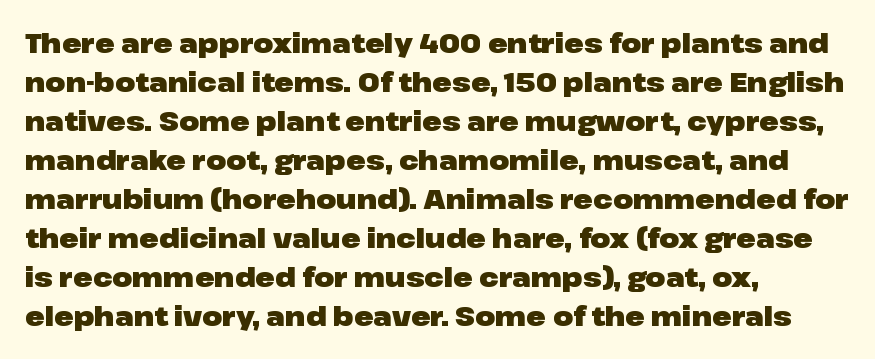
Q: Is the text bold? A: Yes.
Q: Is the text italic (slanted)? A: No, it is upright.
Q: Is the text underlined? A: No.
Q: How is the paragraph aligned? A: Left-aligned.
Q: Is the spacing between letters normal or unusually wide? A: Normal.
Q: Is the spacing between lines tight, normal or loose? A: Normal.
